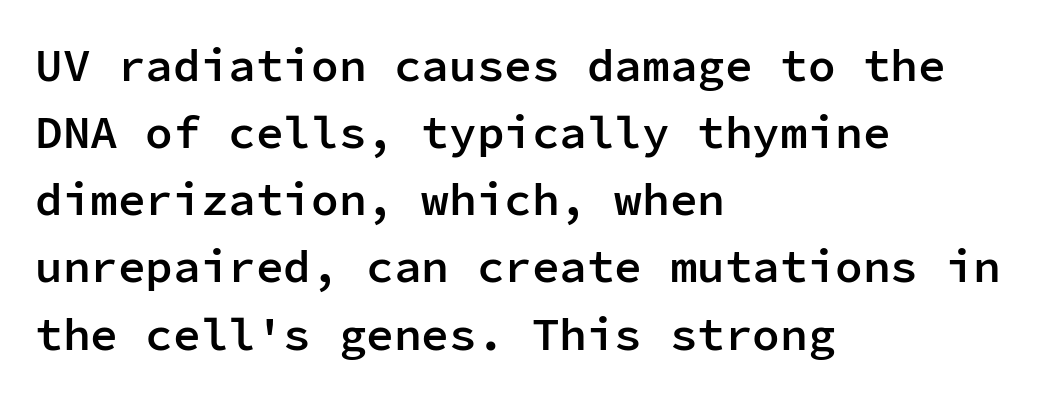
Q: Is the text bold? A: Semi-bold.
Q: Is the text italic (slanted)? A: No, it is upright.
Q: Is the typeface a serif or a sans-serif typeface? A: Sans-serif.
Q: Is the text underlined? A: No.
Q: How is the paragraph aligned? A: Left-aligned.
Q: Is the spacing between letters normal or unusually wide? A: Normal.
Q: Is the spacing between lines tight, normal or loose? A: Normal.
Q: Width (condensed, normal, or wide)? A: Normal.
Q: Stroke contrast? A: Low.
Q: x-height? A: Medium.
Q: Monospaced? A: Yes.
